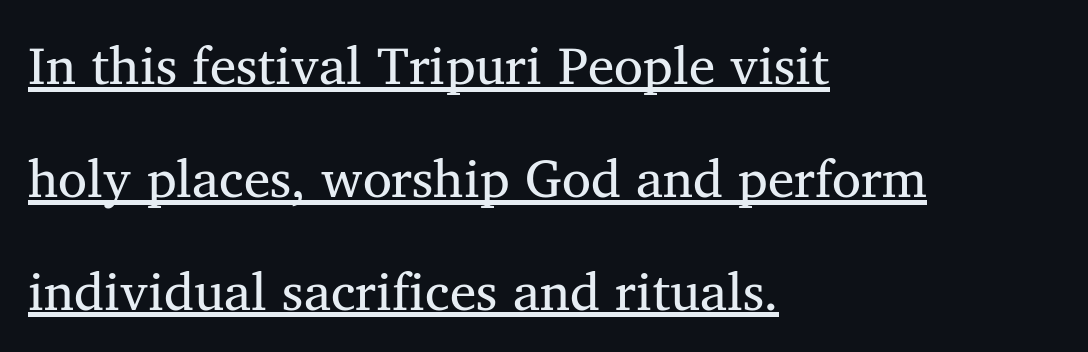
{"serif": "yes", "italic": "no", "bold": "no", "weight": "regular", "width": "normal", "stroke_contrast": "medium", "x_height": "medium", "monospaced": "no", "underline": "yes", "align": "left", "line_spacing": "loose", "line_spacing_ratio": 2.13, "letter_spacing": "normal", "letter_spacing_em": 0.0, "glyph_px": 53}
